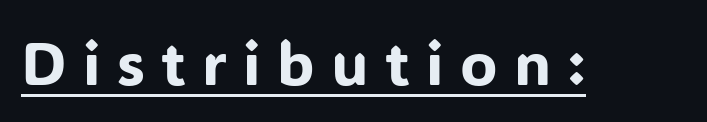
Tall strokes in this sample are plumb rather than angled. Here the glyphs are tracked loosely, breaking word shapes into spaced letters. A typographer would call this underscored text. Note: no serifs on the glyphs. Spacing verdict: proportional, widths tailored to each character.
